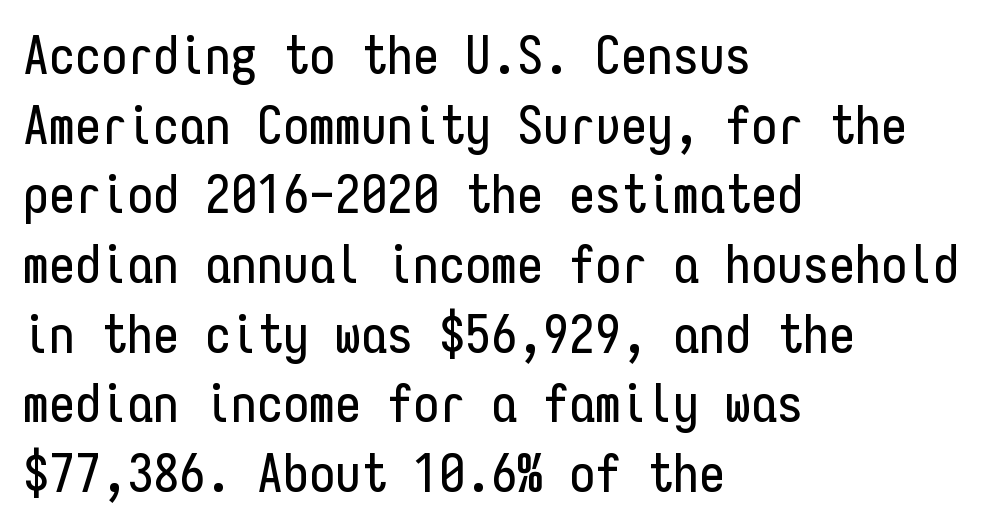
Q: Is the text italic (slanted)? A: No, it is upright.
Q: Is the typeface a serif or a sans-serif typeface? A: Sans-serif.
Q: Is the text underlined? A: No.
Q: How is the paragraph aligned? A: Left-aligned.
Q: Is the spacing between letters normal or unusually wide? A: Normal.
Q: Is the spacing between lines tight, normal or loose? A: Normal.
Q: Width (condensed, normal, or wide)? A: Condensed.
Q: Stroke contrast? A: Low.
Q: x-height? A: Medium.
Q: Monospaced? A: Yes.
